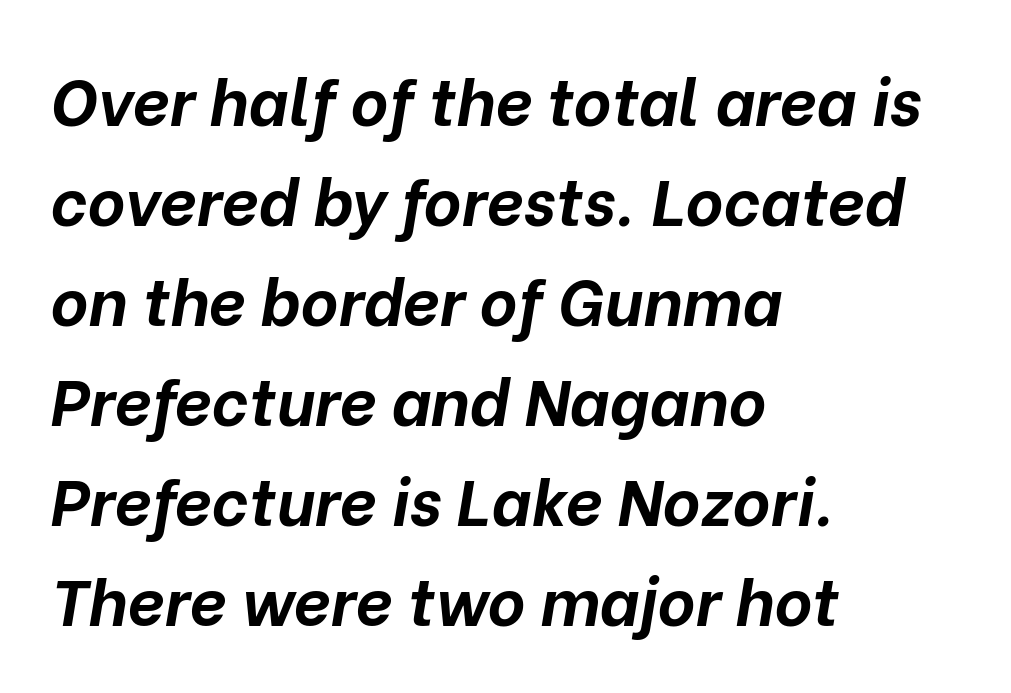
{"italic": "yes", "lean": "right", "slant_degrees": 10, "bold": "yes", "weight": "bold", "width": "normal", "stroke_contrast": "low", "x_height": "medium", "monospaced": "no", "underline": "no", "align": "left", "line_spacing": "normal", "line_spacing_ratio": 1.54, "letter_spacing": "normal", "letter_spacing_em": 0.0, "glyph_px": 65}
